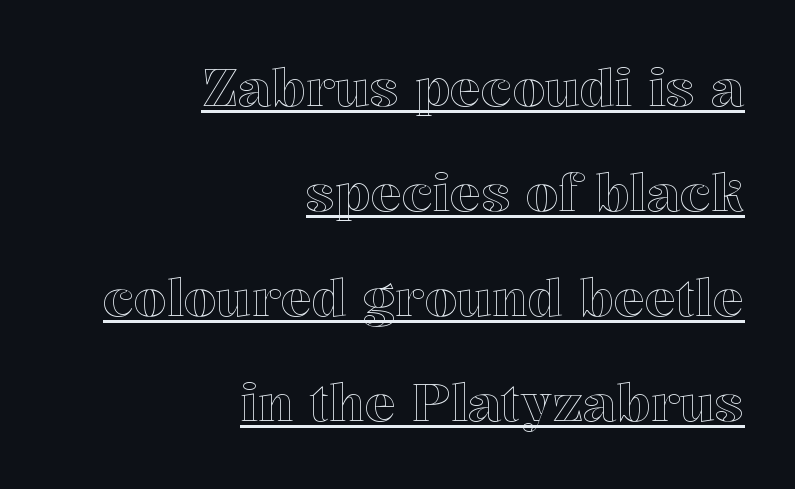
Between one letter and the next there's only the usual sliver of space. A typesetter would call this proportional, since set widths differ per character. Check the space under the baseline: a stroke is drawn there. Leftover space on each line is placed entirely before the opening word. The block of text is sparse from top to bottom, with ample space between rows.
